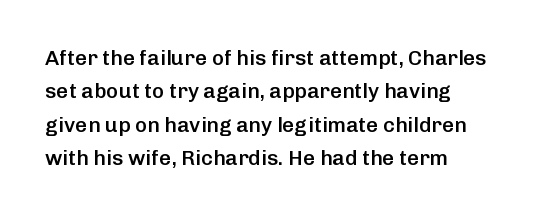
{"italic": "no", "bold": "semi", "underline": "no", "align": "left", "line_spacing": "normal", "line_spacing_ratio": 1.59, "letter_spacing": "normal", "letter_spacing_em": 0.0, "glyph_px": 21}
